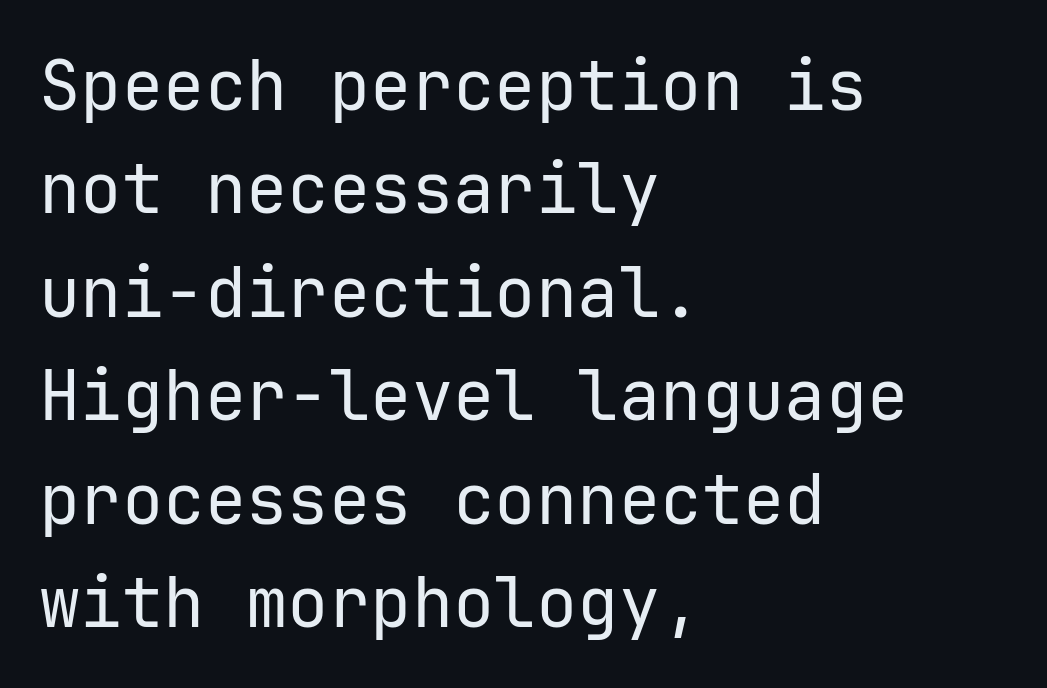
The image shows 69 px regular-weight sans-serif type, upright; set left-aligned, normal line spacing (1.5x), normal letter spacing, not underlined; low stroke contrast and a medium x-height.
